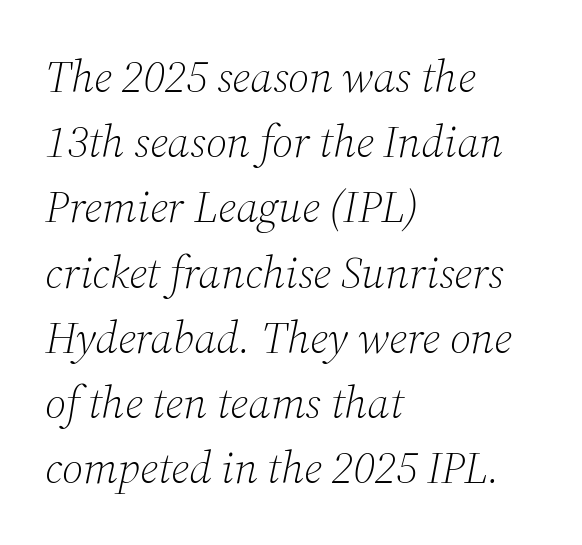
{"serif": "yes", "italic": "yes", "lean": "right", "slant_degrees": 12, "bold": "no", "weight": "light", "width": "normal", "stroke_contrast": "medium", "x_height": "medium", "monospaced": "no", "underline": "no", "align": "left", "line_spacing": "normal", "line_spacing_ratio": 1.45, "letter_spacing": "normal", "letter_spacing_em": 0.0, "glyph_px": 45}
